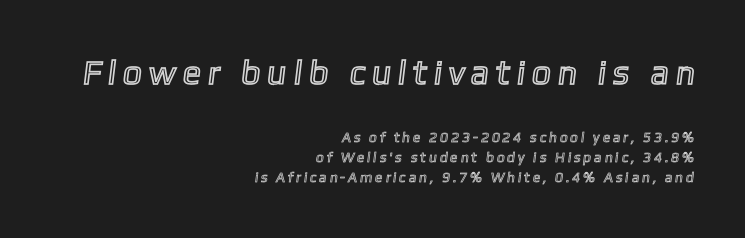
Q: Is the text underlined? A: No.
Q: How is the paragraph aligned? A: Right-aligned.
Q: Is the spacing between letters normal or unusually wide? A: Unusually wide.
Q: Is the spacing between lines tight, normal or loose? A: Normal.
Q: Which block of text is set in a larger size, the first (top) or the second (bottom)? A: The first (top) one.
Q: Width (condensed, normal, or wide)? A: Condensed.
Q: x-height? A: Medium.
Q: Monospaced? A: No.
